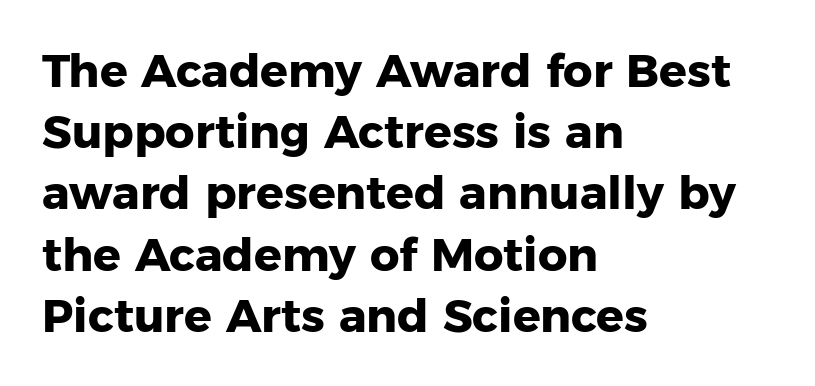
Spacing verdict: proportional, widths tailored to each character. Typeset ragged right — the left edge is the straight one. Normally led — the rows are evenly, conventionally spaced. Italic: no, the glyphs are upright roman. Bold? Absolutely — the strokes are thick and heavy. How are the letters spaced? Ordinarily, with no added tracking.
